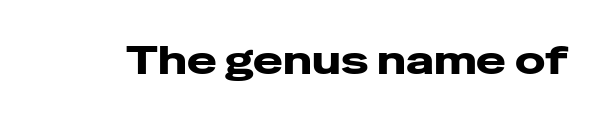
Tall strokes in this sample are plumb rather than angled. Nope, no serifs anywhere on these letters. A typesetter would call this zero additional tracking. The rendering uses natural spacing where letterforms have individual widths. The string is rendered with underlining switched off.
